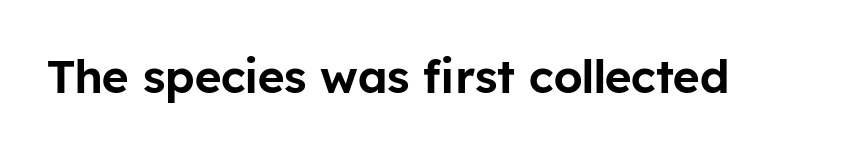
Nope, not italic — everything's standing straight. There is no visible air inserted between adjacent glyphs. A typesetter would label this face a sans. This rendering features lettering with no underline.
